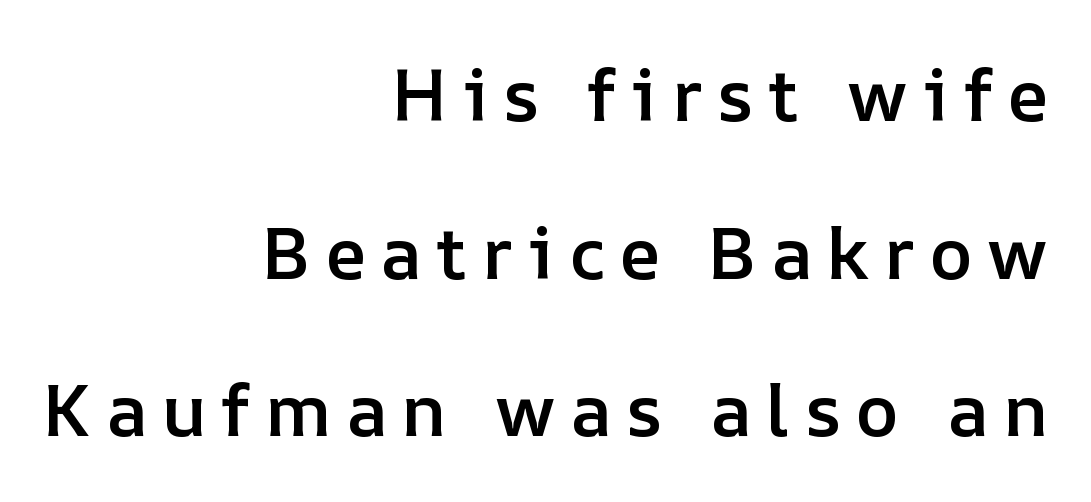
{"italic": "no", "bold": "semi", "weight": "semibold", "width": "normal", "stroke_contrast": "low", "x_height": "medium", "monospaced": "no", "underline": "no", "align": "right", "line_spacing": "loose", "line_spacing_ratio": 2.16, "letter_spacing": "wide", "letter_spacing_em": 0.2, "glyph_px": 73}
